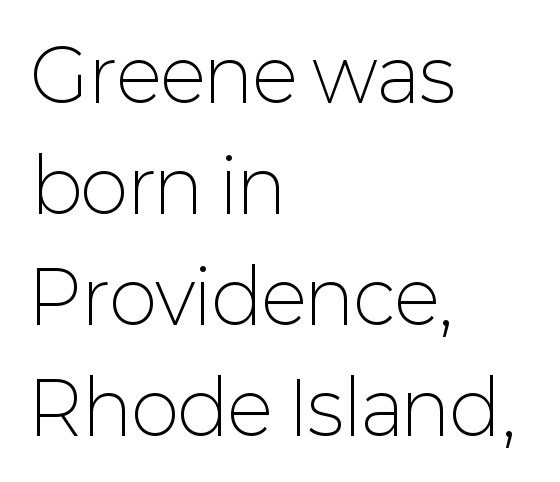
{"serif": "no", "italic": "no", "bold": "no", "weight": "light", "width": "normal", "stroke_contrast": "low", "x_height": "medium", "monospaced": "no", "underline": "no", "align": "left", "line_spacing": "normal", "line_spacing_ratio": 1.52, "letter_spacing": "normal", "letter_spacing_em": 0.0, "glyph_px": 73}
